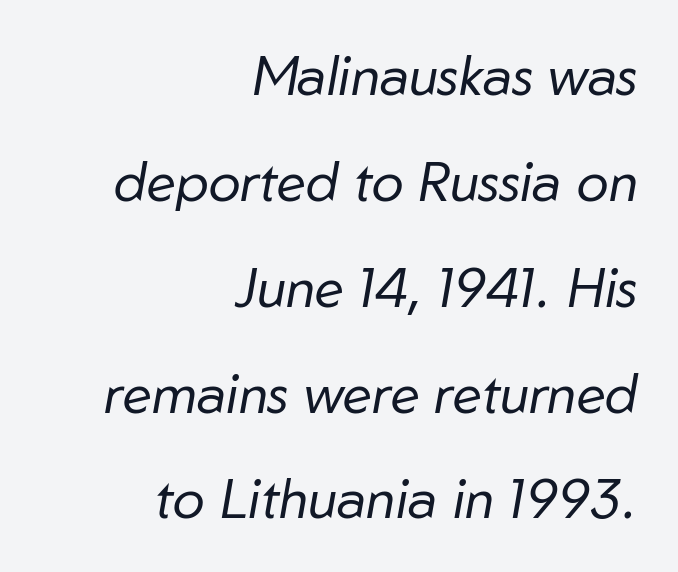
The lines in this sample share a right terminus and differ only in where they begin. Loosely led — the rows are spread out. The face used here has a pronounced slope to its letters. Counters stay open thanks to moderate or lighter strokes.
